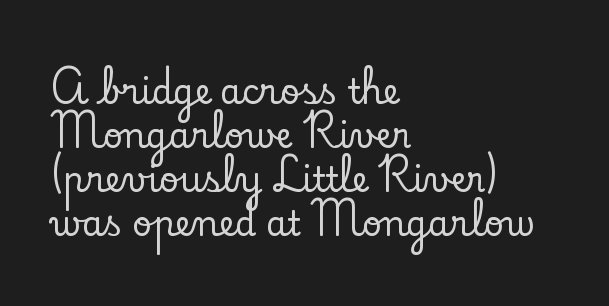
{"serif": "yes", "italic": "no", "width": "normal", "stroke_contrast": "low", "x_height": "small", "monospaced": "no", "underline": "no", "align": "left", "line_spacing": "normal", "line_spacing_ratio": 1.29, "letter_spacing": "normal", "letter_spacing_em": 0.0, "glyph_px": 34}
